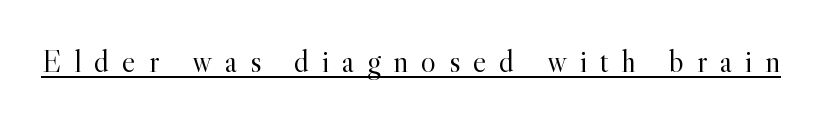
{"serif": "yes", "italic": "no", "bold": "no", "weight": "light", "width": "normal", "x_height": "small", "monospaced": "no", "underline": "yes", "letter_spacing": "wide", "letter_spacing_em": 0.4, "glyph_px": 32}
